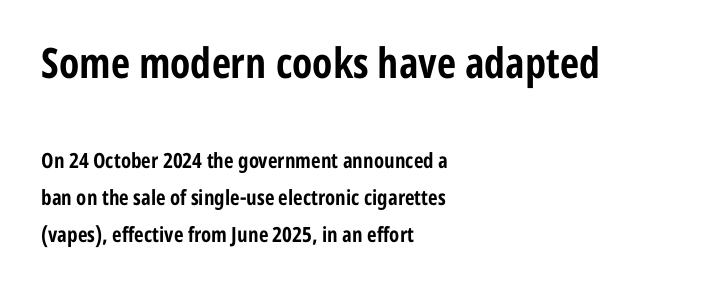
Every letter is thick-stroked: bold, no question. The area under the type is left untouched. Characters remain perfectly vertical along every line. A student would notice the top passage is typeset larger than what follows. The rendering uses natural spacing where letterforms have individual widths. Leftover space on each line is placed entirely after the last word.
